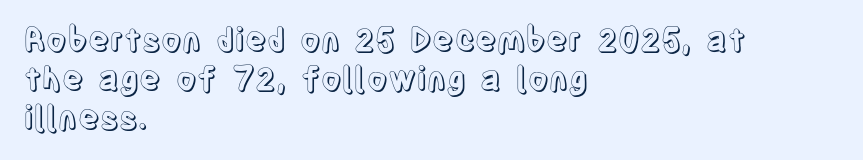
When letters stand straight like this, we call the style roman or upright. Think of a printed novel: that variable character pitch is what you see here. Each row of text sits above clean, open space. Where is the straight margin? On the left. The passage shown has conventional tracking throughout.
